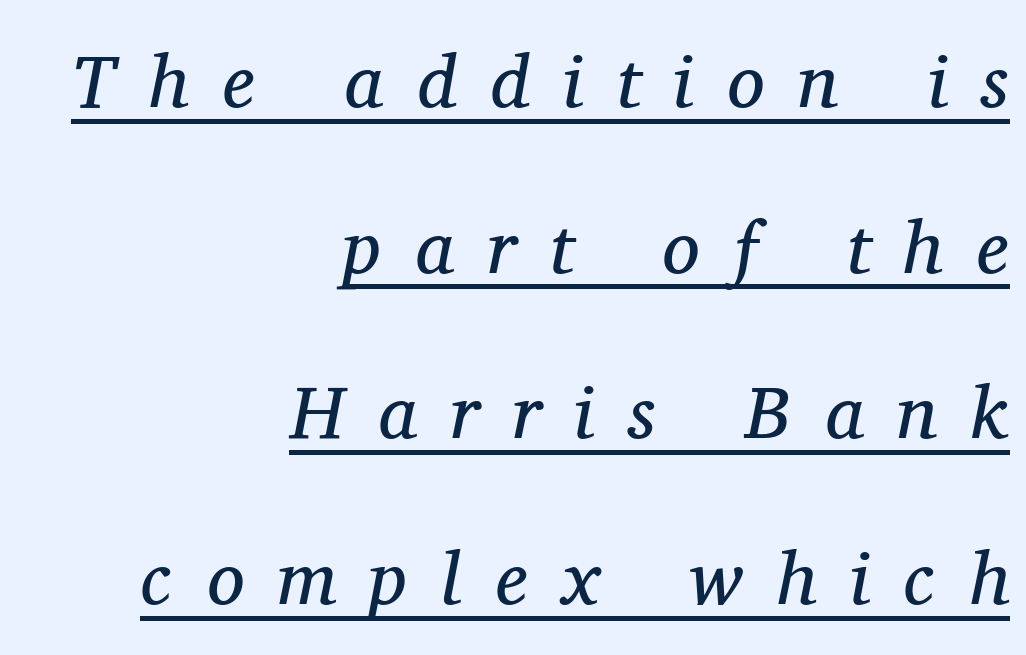
{"serif": "yes", "italic": "yes", "lean": "right", "slant_degrees": 11, "bold": "no", "weight": "regular", "width": "normal", "stroke_contrast": "medium", "x_height": "medium", "monospaced": "no", "underline": "yes", "align": "right", "line_spacing": "loose", "line_spacing_ratio": 2.21, "letter_spacing": "wide", "letter_spacing_em": 0.45, "glyph_px": 75}
